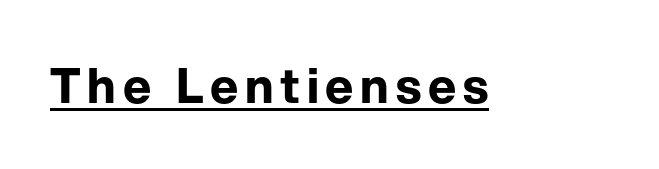
{"serif": "no", "italic": "no", "bold": "yes", "weight": "bold", "width": "normal", "stroke_contrast": "low", "x_height": "medium", "monospaced": "no", "underline": "yes", "glyph_px": 48}
